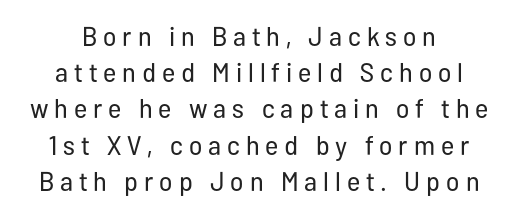
{"italic": "no", "bold": "no", "underline": "no", "align": "center", "line_spacing": "normal", "line_spacing_ratio": 1.34, "letter_spacing": "wide", "letter_spacing_em": 0.22, "glyph_px": 27}
